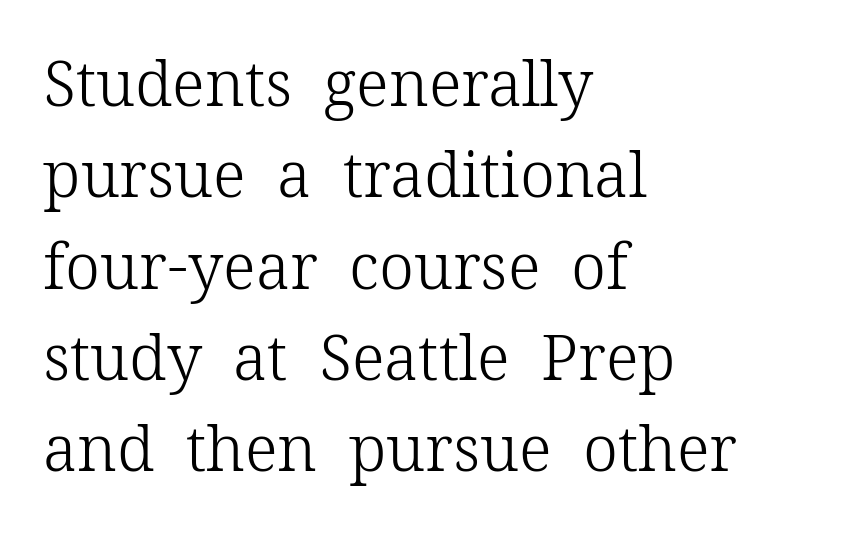
The image shows 63 px light serif type, upright; set left-aligned, normal line spacing (1.45x), normal letter spacing, not underlined; low stroke contrast and a medium x-height.
